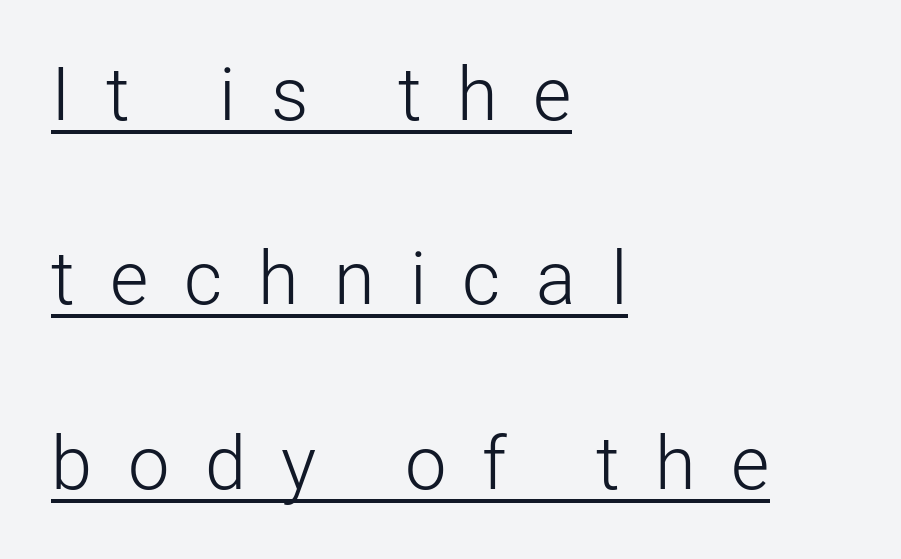
The rendering inserts visible extra space after every character. Note the varied advance widths — an 'i' is clearly narrower than an 'm'. Underline: present. Serif or sans? Sans — the stroke terminals are bare. Rows of type keep a wide berth in the vertical direction.
